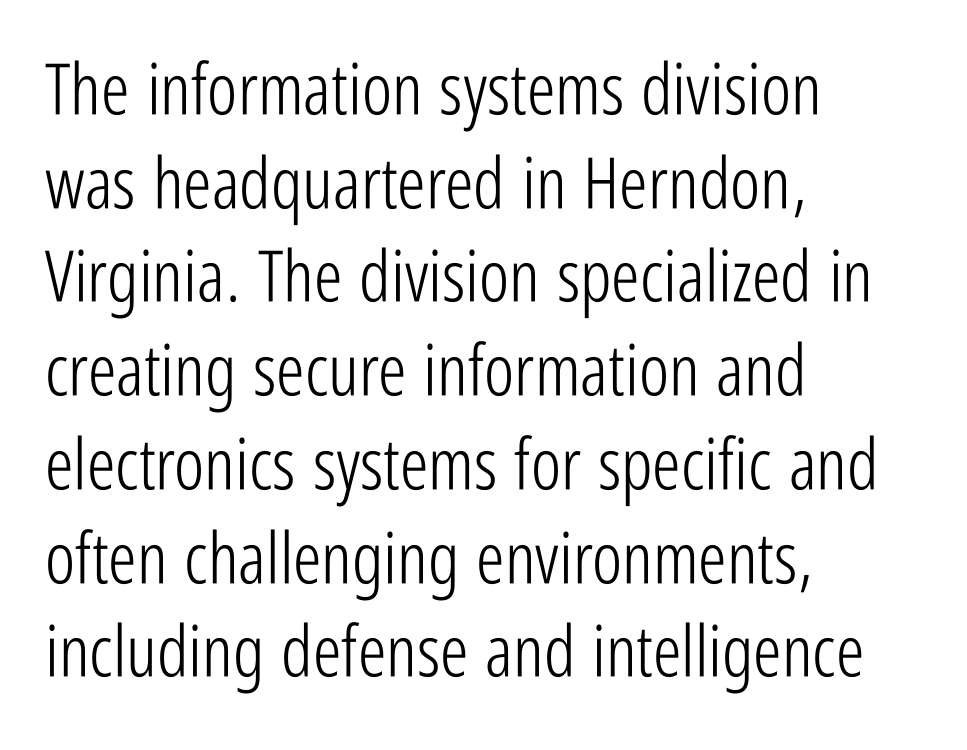
Q: Is the text bold? A: No.
Q: Is the text italic (slanted)? A: No, it is upright.
Q: Is the typeface a serif or a sans-serif typeface? A: Sans-serif.
Q: Is the text underlined? A: No.
Q: How is the paragraph aligned? A: Left-aligned.
Q: Is the spacing between letters normal or unusually wide? A: Normal.
Q: Is the spacing between lines tight, normal or loose? A: Normal.
Q: Width (condensed, normal, or wide)? A: Condensed.
Q: Stroke contrast? A: Low.
Q: x-height? A: Medium.
Q: Monospaced? A: No.
